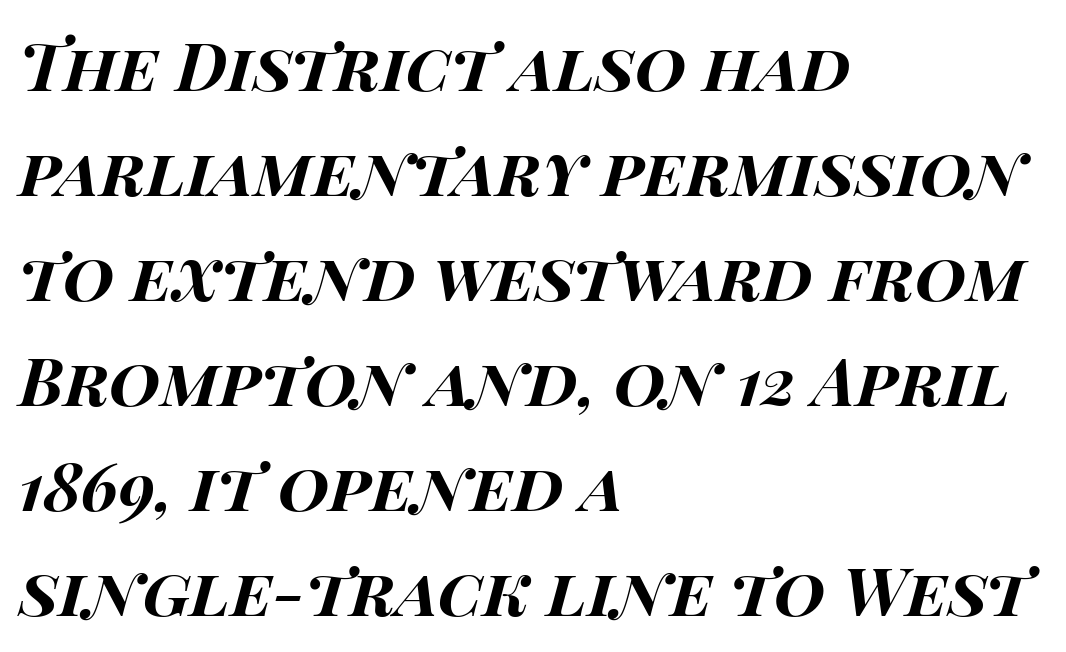
A typesetter would mark this as italic. Is this a fixed-width face? No — the glyphs have proportional, varying widths. Line starts are locked; line ends wander. The tracking reads as untouched default to a designer's eye.
